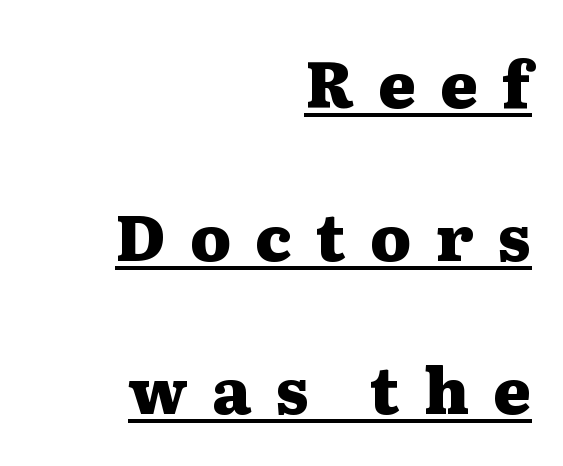
Q: Is the text bold? A: Yes.
Q: Is the text italic (slanted)? A: No, it is upright.
Q: Is the typeface a serif or a sans-serif typeface? A: Serif.
Q: Is the text underlined? A: Yes.
Q: How is the paragraph aligned? A: Right-aligned.
Q: Is the spacing between letters normal or unusually wide? A: Unusually wide.
Q: Is the spacing between lines tight, normal or loose? A: Loose.
Q: Width (condensed, normal, or wide)? A: Wide.
Q: Stroke contrast? A: Medium.
Q: x-height? A: Medium.
Q: Monospaced? A: No.
